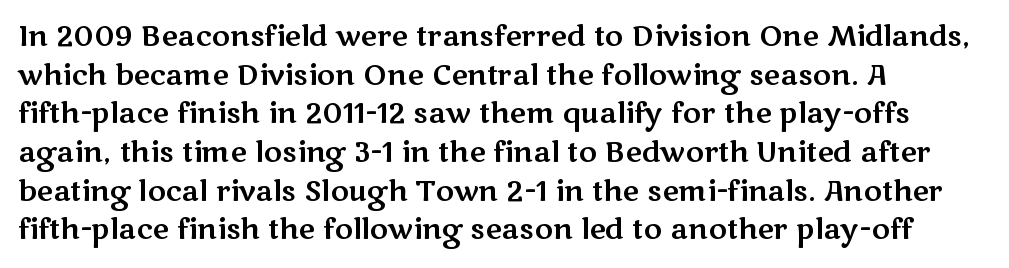
Q: Is the text italic (slanted)? A: No, it is upright.
Q: Is the typeface a serif or a sans-serif typeface? A: Sans-serif.
Q: Is the text underlined? A: No.
Q: How is the paragraph aligned? A: Left-aligned.
Q: Is the spacing between letters normal or unusually wide? A: Normal.
Q: Is the spacing between lines tight, normal or loose? A: Normal.
Q: Width (condensed, normal, or wide)? A: Wide.
Q: Stroke contrast? A: Medium.
Q: x-height? A: Medium.
Q: Monospaced? A: No.
